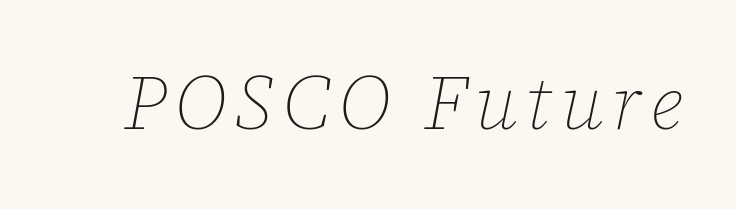
Q: Is the text bold? A: No.
Q: Is the text italic (slanted)? A: Yes, it leans right by about 12 degrees.
Q: Is the text underlined? A: No.
Q: Width (condensed, normal, or wide)? A: Normal.
Q: Stroke contrast? A: Low.
Q: x-height? A: Medium.
Q: Monospaced? A: No.
